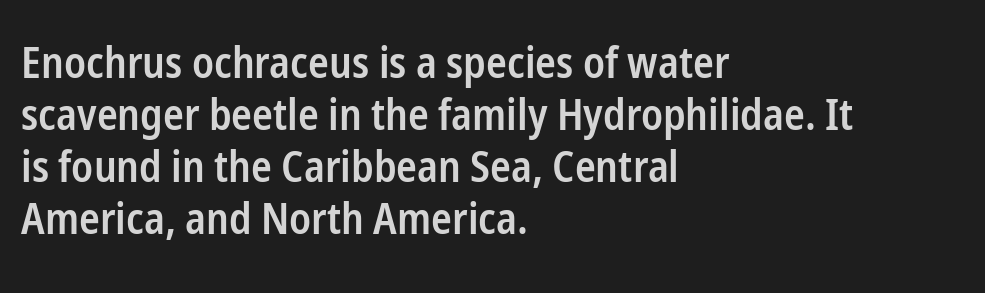
Letter spacing: default. The face used here is a sans, in the tradition of grotesques and geometrics. Tall strokes in this sample are plumb rather than angled. A typesetter would call this proportional, since set widths differ per character. The ragged edge is on the right, which tells us the setting is flush left. The glyphs have the mass of a demibold cut, below bold.
